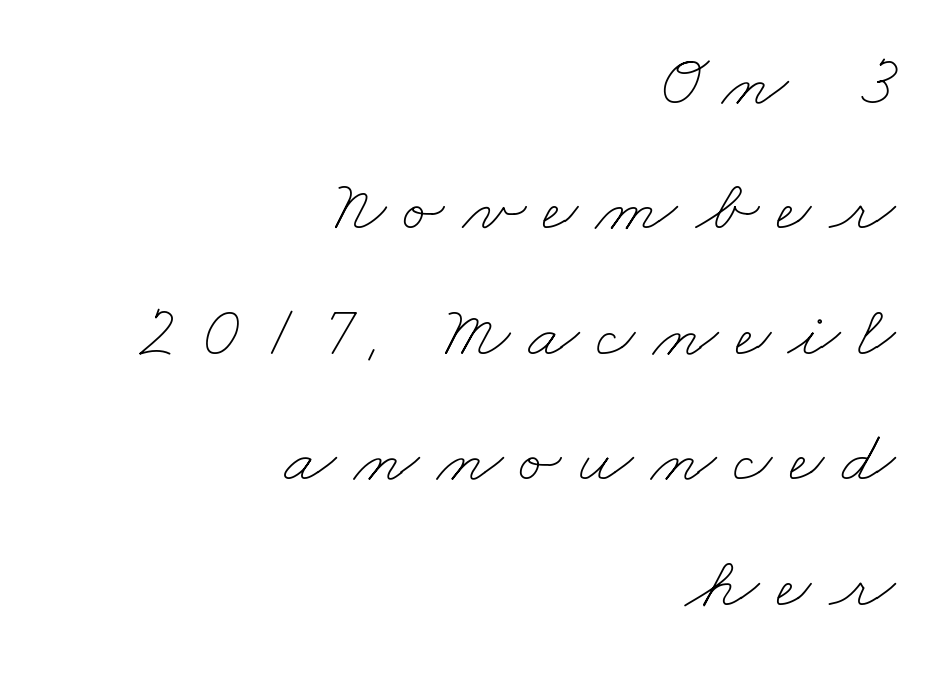
Substantial extra tracking has been applied to these lines. These glyphs show unthickened strokes, regular width or finer. If you drew a ruler down the right edge, every line would touch it. Evenly set lines give the paragraph a standard silhouette.
